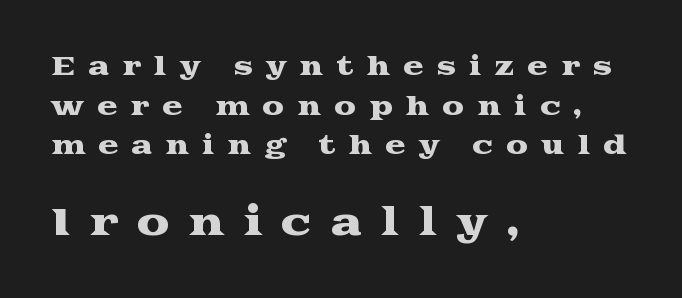
Characters remain perfectly vertical along every line. Note: smaller setting up top, larger setting below. Each row of text sits above clean, open space. Each word looks stretched out because of the extra space between its letters. What kind of face is this? One with serifs. Proportional: the letters do not fall into vertical columns.
